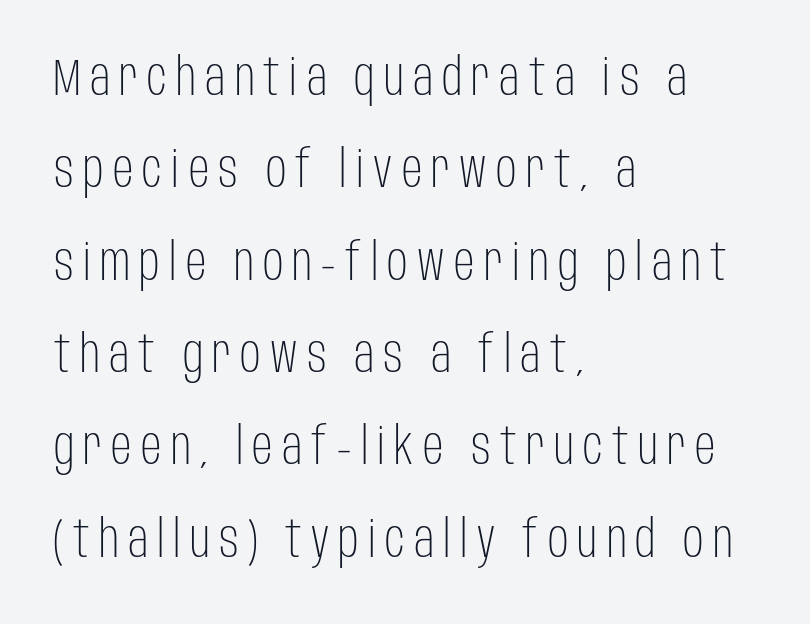
{"serif": "no", "italic": "no", "bold": "no", "weight": "light", "width": "condensed", "stroke_contrast": "low", "x_height": "large", "monospaced": "no", "underline": "no", "align": "left", "line_spacing_ratio": 1.81, "glyph_px": 51}
